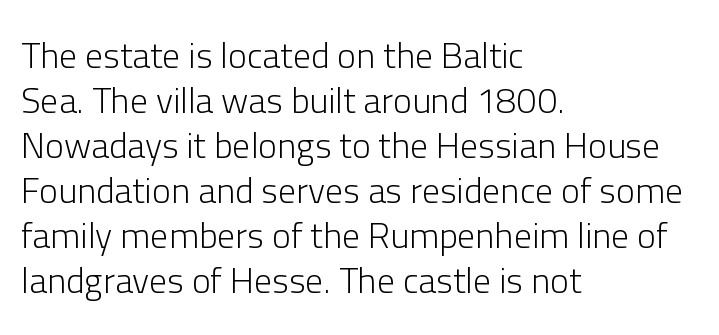
Is the letter spacing exaggerated? No — it looks like the ordinary default. All the whitespace from short lines collects on the right. Upright lettering throughout. The zone under the glyphs is completely vacant.
